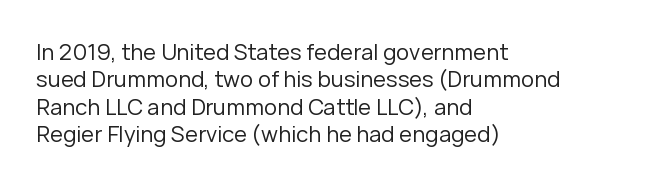
Counters stay open thanks to moderate or lighter strokes. All the whitespace from short lines collects on the right. Normally led — the rows are evenly, conventionally spaced. The glyphs are unaccompanied by any horizontal stroke below them.
